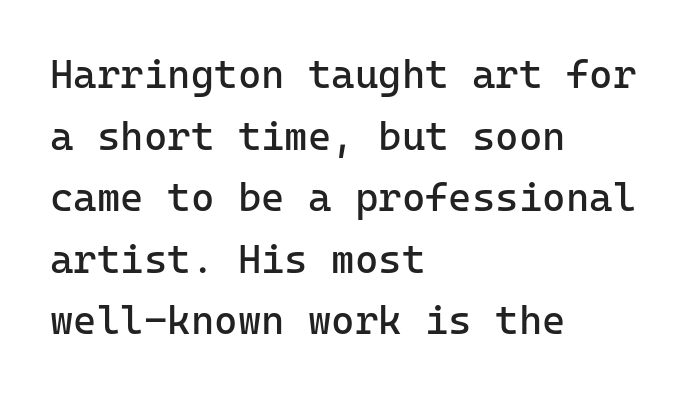
The image shows 40 px regular-weight sans-serif type, upright, monospaced; set left-aligned, normal line spacing (1.54x), normal letter spacing, not underlined; low stroke contrast and a medium x-height.
